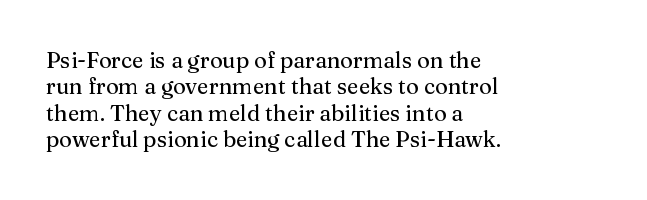
Q: Is the text italic (slanted)? A: No, it is upright.
Q: Is the text underlined? A: No.
Q: How is the paragraph aligned? A: Left-aligned.
Q: Is the spacing between letters normal or unusually wide? A: Normal.
